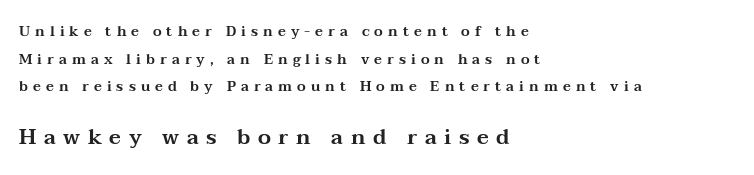
{"italic": "no", "underline": "no", "align": "left", "line_spacing": "loose", "line_spacing_ratio": 1.97, "letter_spacing": "wide", "letter_spacing_em": 0.36, "larger_block": "second", "size_ratio": 1.5, "glyph_px": 21}
